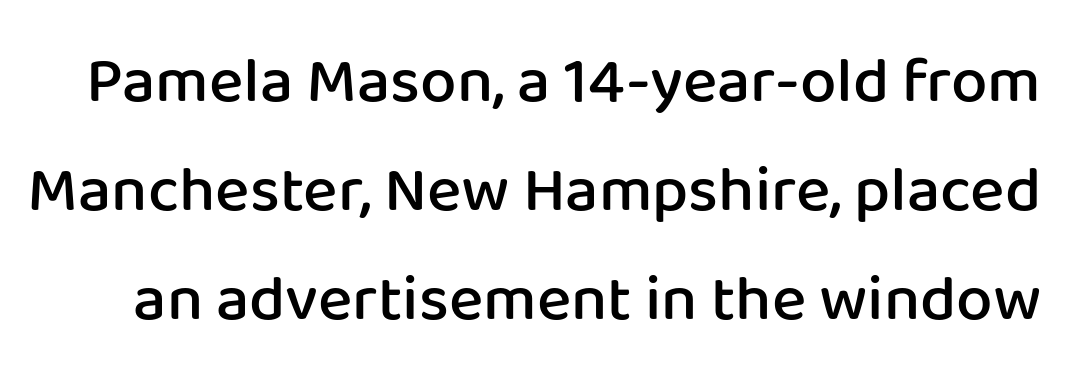
Q: Is the text bold? A: Semi-bold.
Q: Is the text italic (slanted)? A: No, it is upright.
Q: Is the typeface a serif or a sans-serif typeface? A: Sans-serif.
Q: Is the text underlined? A: No.
Q: Is the spacing between letters normal or unusually wide? A: Normal.
Q: Is the spacing between lines tight, normal or loose? A: Normal.
Q: Width (condensed, normal, or wide)? A: Normal.
Q: Stroke contrast? A: Low.
Q: x-height? A: Medium.
Q: Monospaced? A: No.
